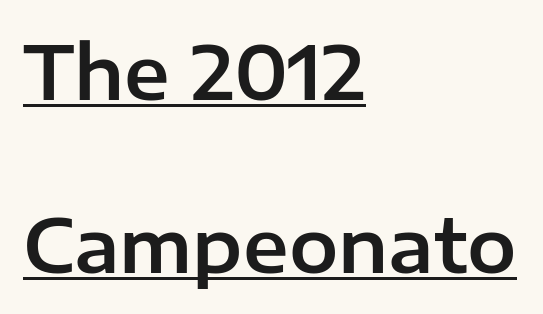
The passage shown stacks its lines with a broad gap. I'd call this a sans setting — the letters go barefoot. Left-aligned paragraph, ragged on the right. Do the letters lean? They stand straight.
